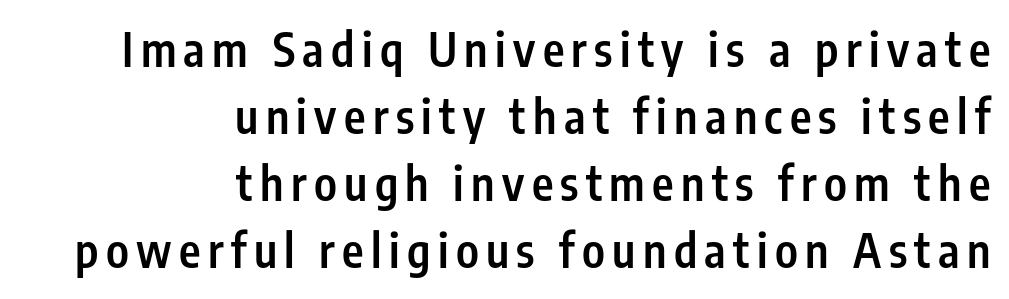
{"serif": "no", "italic": "no", "bold": "semi", "weight": "semibold", "width": "condensed", "stroke_contrast": "low", "x_height": "medium", "monospaced": "no", "underline": "no", "align": "right", "line_spacing": "normal", "line_spacing_ratio": 1.46, "glyph_px": 46}
